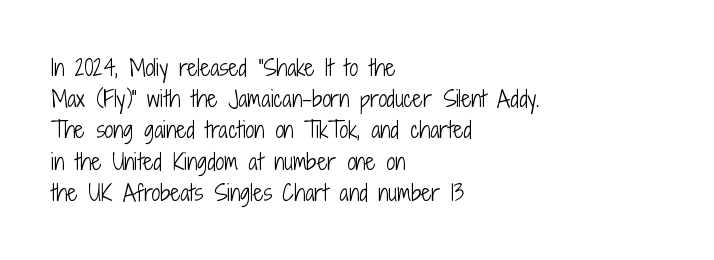
Q: Is the text bold? A: No.
Q: Is the text italic (slanted)? A: No, it is upright.
Q: Is the text underlined? A: No.
Q: How is the paragraph aligned? A: Left-aligned.
Q: Is the spacing between letters normal or unusually wide? A: Normal.
Q: Is the spacing between lines tight, normal or loose? A: Normal.
